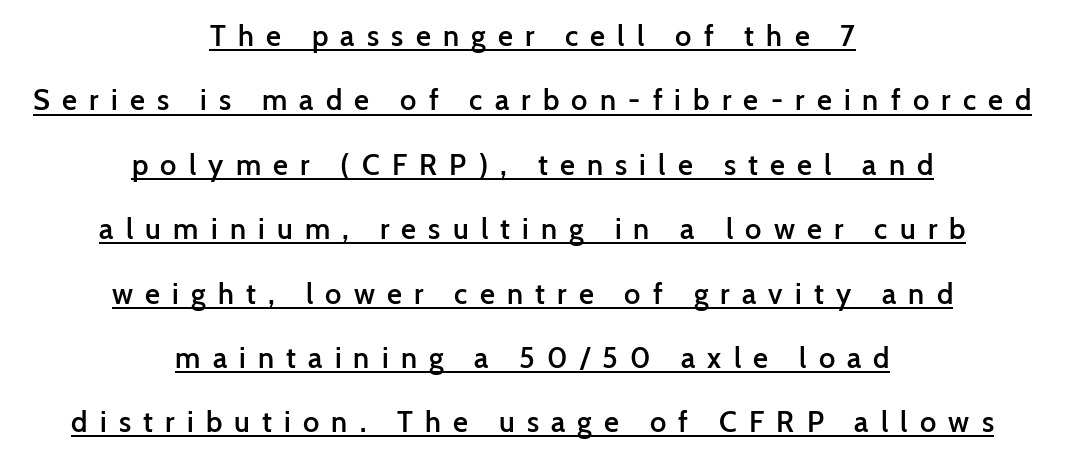
Q: Is the text bold? A: Semi-bold.
Q: Is the text italic (slanted)? A: No, it is upright.
Q: Is the typeface a serif or a sans-serif typeface? A: Sans-serif.
Q: Is the text underlined? A: Yes.
Q: How is the paragraph aligned? A: Centered.
Q: Is the spacing between letters normal or unusually wide? A: Unusually wide.
Q: Is the spacing between lines tight, normal or loose? A: Loose.
Q: Width (condensed, normal, or wide)? A: Normal.
Q: Stroke contrast? A: Low.
Q: x-height? A: Medium.
Q: Monospaced? A: No.
